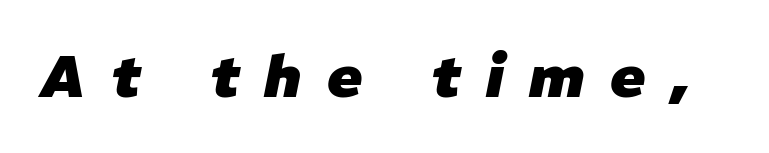
Q: Is the text bold? A: Yes.
Q: Is the text italic (slanted)? A: Yes, it leans right by about 11 degrees.
Q: Is the text underlined? A: No.
Q: Is the spacing between letters normal or unusually wide? A: Unusually wide.
Q: Width (condensed, normal, or wide)? A: Normal.
Q: Stroke contrast? A: Low.
Q: x-height? A: Medium.
Q: Monospaced? A: No.
